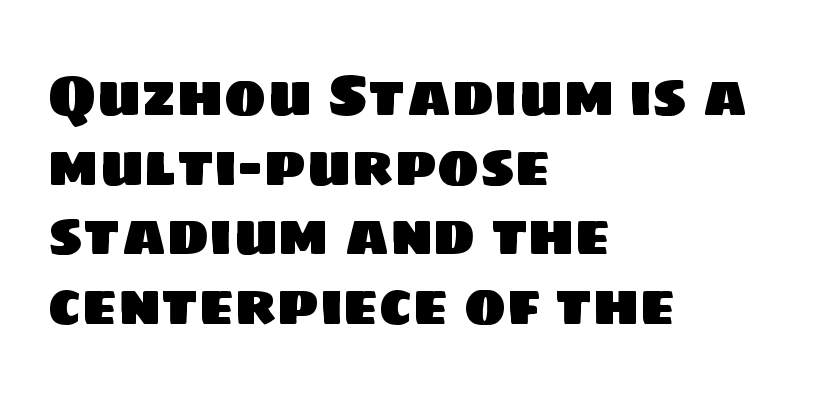
{"serif": "no", "width": "normal", "stroke_contrast": "low", "x_height": "large", "monospaced": "no", "underline": "no", "align": "left", "line_spacing_ratio": 1.22, "letter_spacing": "normal", "letter_spacing_em": 0.0, "glyph_px": 57}
